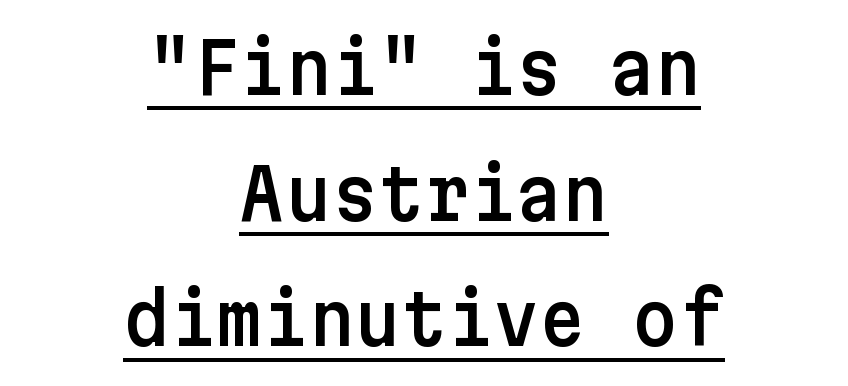
Q: Is the text italic (slanted)? A: No, it is upright.
Q: Is the typeface a serif or a sans-serif typeface? A: Sans-serif.
Q: Is the text underlined? A: Yes.
Q: How is the paragraph aligned? A: Centered.
Q: Is the spacing between letters normal or unusually wide? A: Normal.
Q: Width (condensed, normal, or wide)? A: Normal.
Q: Stroke contrast? A: Low.
Q: x-height? A: Medium.
